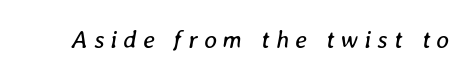
{"italic": "yes", "lean": "right", "slant_degrees": 8, "bold": "no", "underline": "no", "letter_spacing": "wide", "letter_spacing_em": 0.24, "glyph_px": 25}
